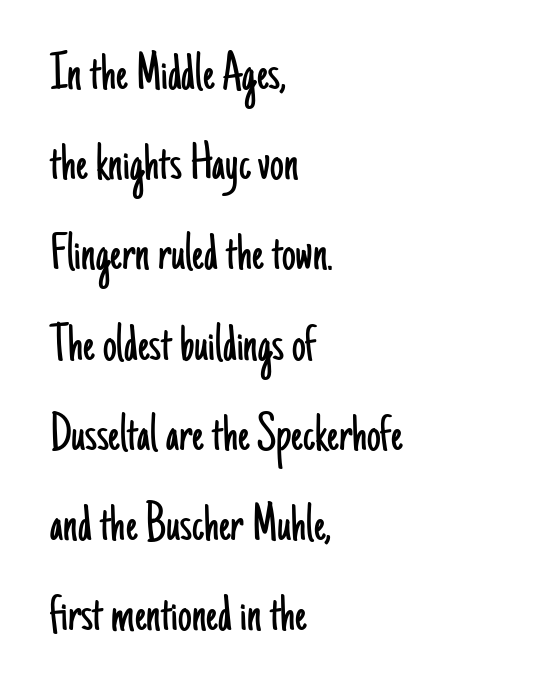
{"serif": "no", "italic": "no", "bold": "no", "weight": "light", "width": "condensed", "stroke_contrast": "low", "x_height": "small", "monospaced": "no", "underline": "no", "align": "left", "line_spacing": "normal", "line_spacing_ratio": 1.64, "letter_spacing": "normal", "letter_spacing_em": 0.0, "glyph_px": 55}
